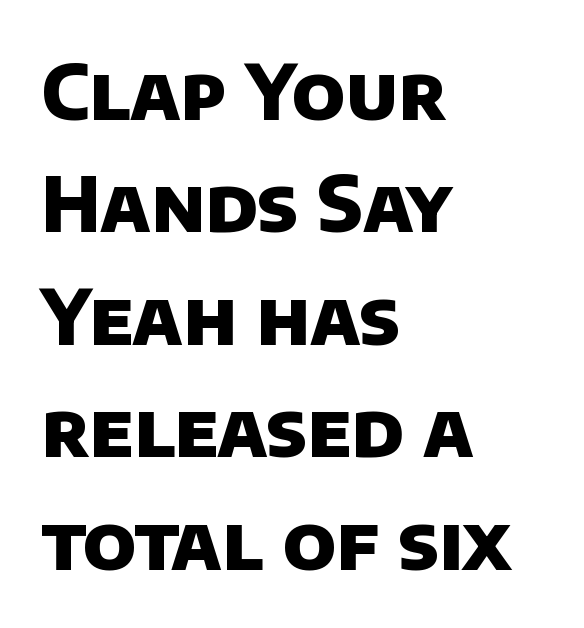
{"serif": "no", "bold": "yes", "weight": "heavy", "width": "normal", "stroke_contrast": "low", "x_height": "large", "monospaced": "no", "underline": "no", "align": "left", "line_spacing": "normal", "line_spacing_ratio": 1.48, "letter_spacing": "normal", "letter_spacing_em": 0.0, "glyph_px": 76}
